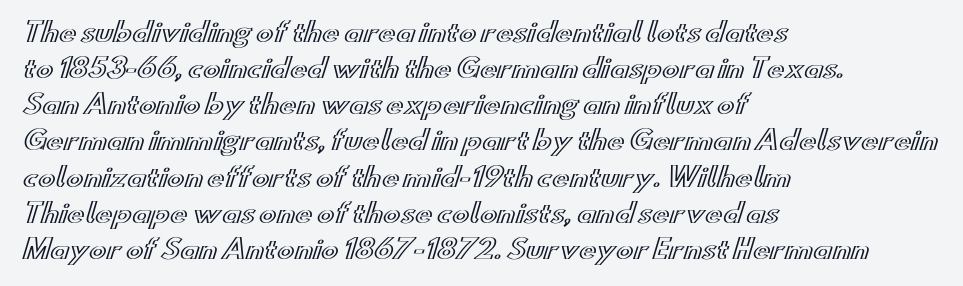
The image shows 26 px text type; set left-aligned, normal line spacing (1.39x), normal letter spacing, not underlined.
